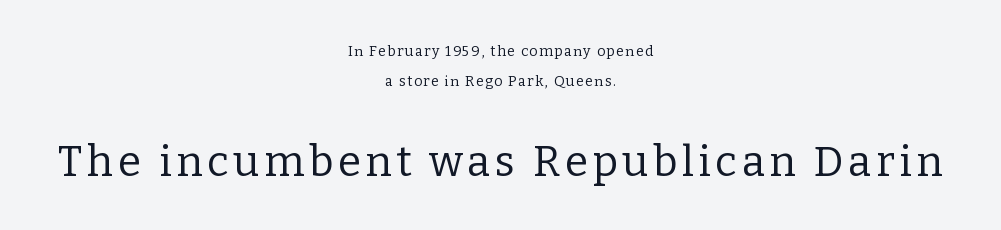
{"serif": "yes", "italic": "no", "bold": "no", "weight": "regular", "width": "normal", "stroke_contrast": "low", "x_height": "medium", "monospaced": "no", "underline": "no", "align": "center", "line_spacing": "loose", "line_spacing_ratio": 2.14, "larger_block": "second", "size_ratio": 3.0, "glyph_px": 42}
